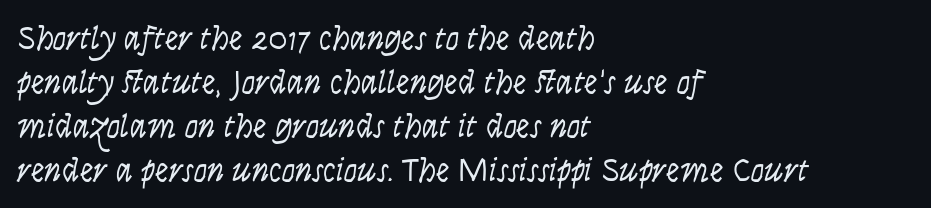
The image shows 34 px light, condensed sans-serif type; set left-aligned, normal line spacing (1.29x), normal letter spacing, not underlined; low stroke contrast and a large x-height.
